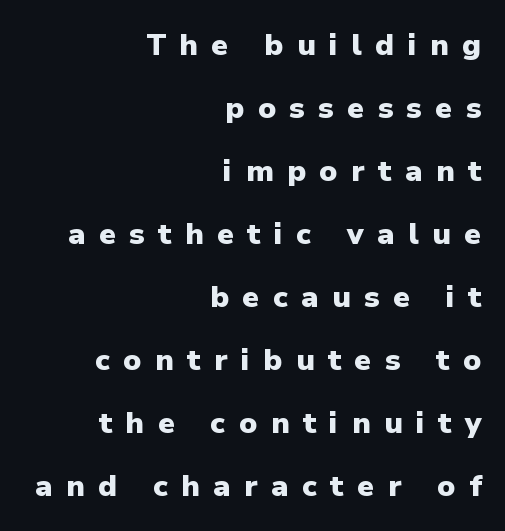
Unlike a traditional serif, this face leaves its strokes unadorned. Descender tails drop into unmarked territory. If you drew a ruler down the right edge, every line would touch it. The face used here is rendered with a markedly widened letterfit.
